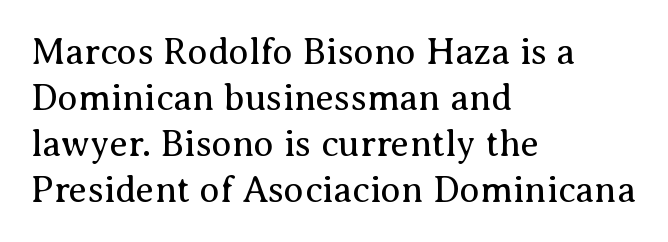
Line starts are locked; line ends wander. A typesetter would label this face a serif. Posture: vertical. Beneath every word, the page is bare. The type is set solid horizontally, with unmodified tracking. Stroke mass is kept to a normal reading level or below.
